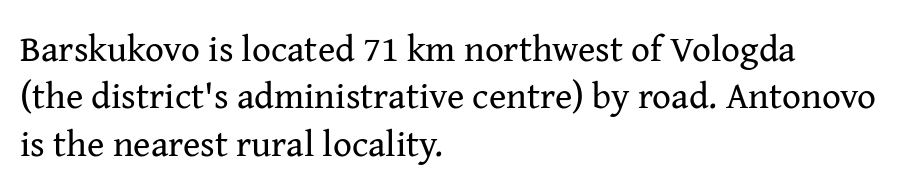
The image shows 37 px regular-weight serif type, upright; set left-aligned, normal line spacing (1.28x), normal letter spacing, not underlined; medium stroke contrast and a medium x-height.
